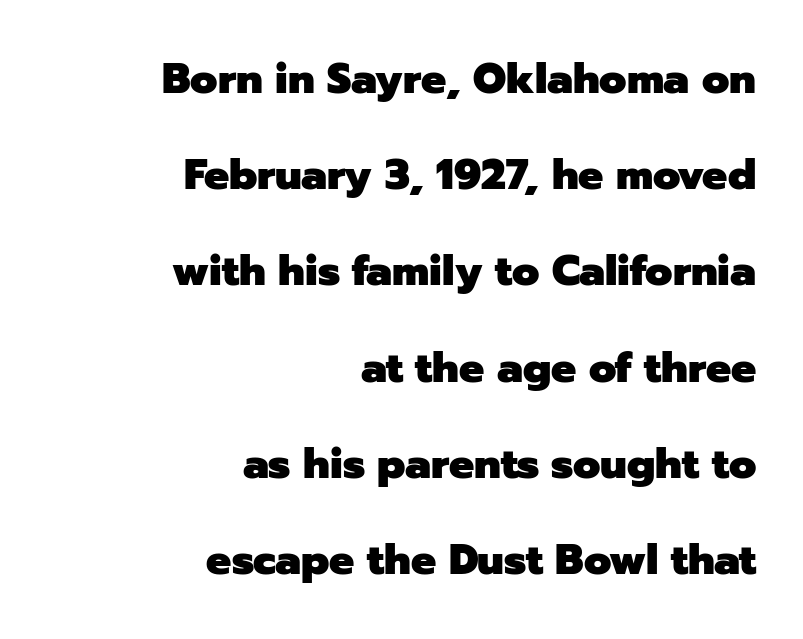
{"serif": "no", "italic": "no", "bold": "yes", "weight": "heavy", "width": "normal", "stroke_contrast": "low", "x_height": "medium", "monospaced": "no", "underline": "no", "align": "right", "line_spacing": "loose", "line_spacing_ratio": 2.29, "letter_spacing": "normal", "letter_spacing_em": 0.0, "glyph_px": 42}
